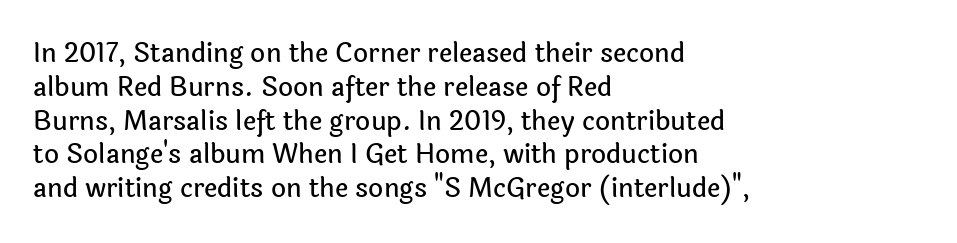
{"italic": "no", "underline": "no", "align": "left", "line_spacing": "normal", "line_spacing_ratio": 1.3, "letter_spacing": "normal", "letter_spacing_em": 0.0, "glyph_px": 26}
